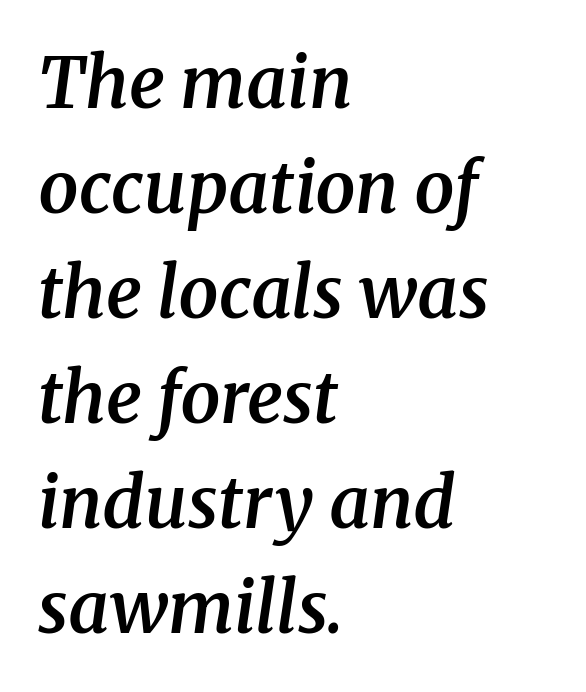
No extra tracking has been applied to these lines. Visually the block forms a straight wall on the left and a jagged coastline on the right. The specimen omits any rule beneath the text block's lines. The typeface chosen for these lines features serifs. Think of a printed novel: that variable character pitch is what you see here.
